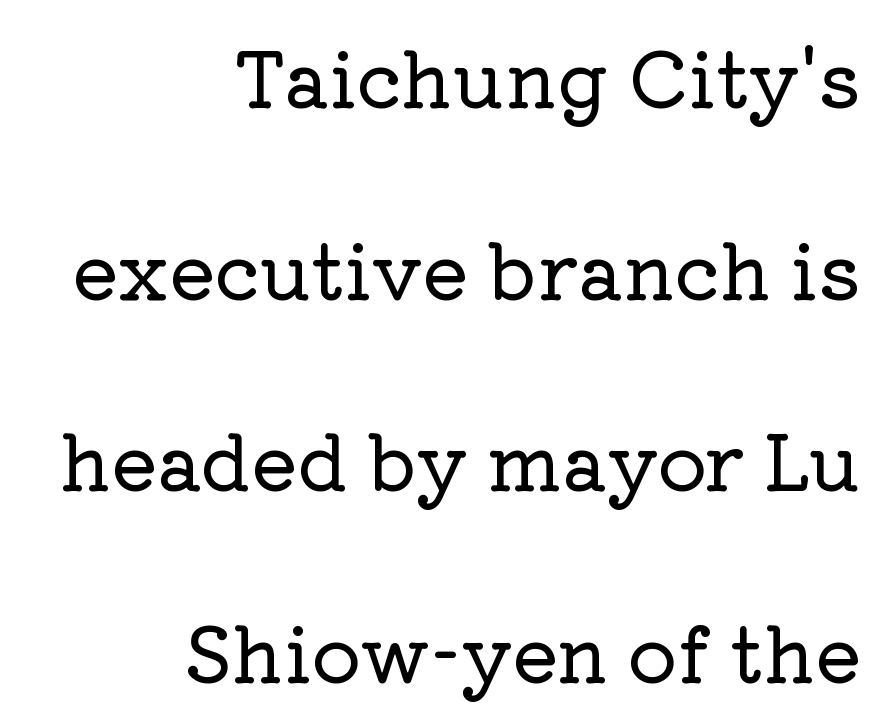
If you drew a line through each stem, it would be perfectly vertical. Looks like regular typesetting: each glyph gets only the width it needs. Descenders are the only things crossing below the line. The line texture is even and compact thanks to regular tracking. A typesetter would call this leading open, well beyond the default. This is serif lettering, the kind often seen in printed books.
